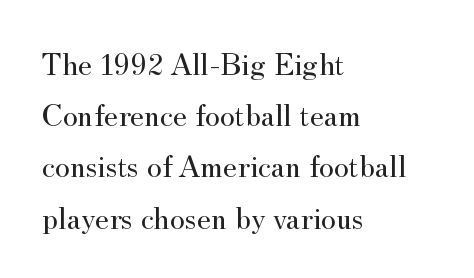
Stroke thickness stays within the range of a standard reading face or lighter. Compared with a centered layout, this one pins lines to the left instead. The tracking reads as untouched default to a designer's eye. Small tapered or slab feet sit at the stroke ends, so this counts as serif. Vertically, the passage feels balanced, rows spaced as you'd expect.
